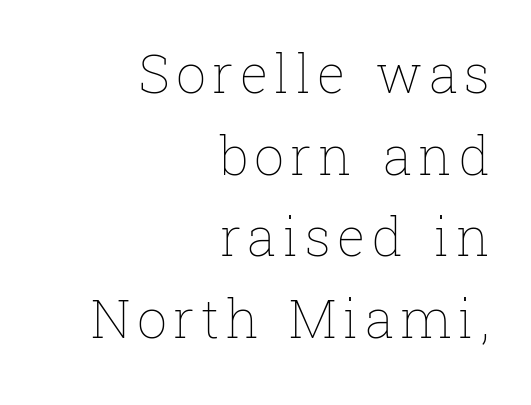
The letters advance in unequal steps, a hallmark of proportional type. Does the leading feel generous? No, just average. No heavy texture on the line: the type isn't bold. The compositor pushed each line to the right boundary.
